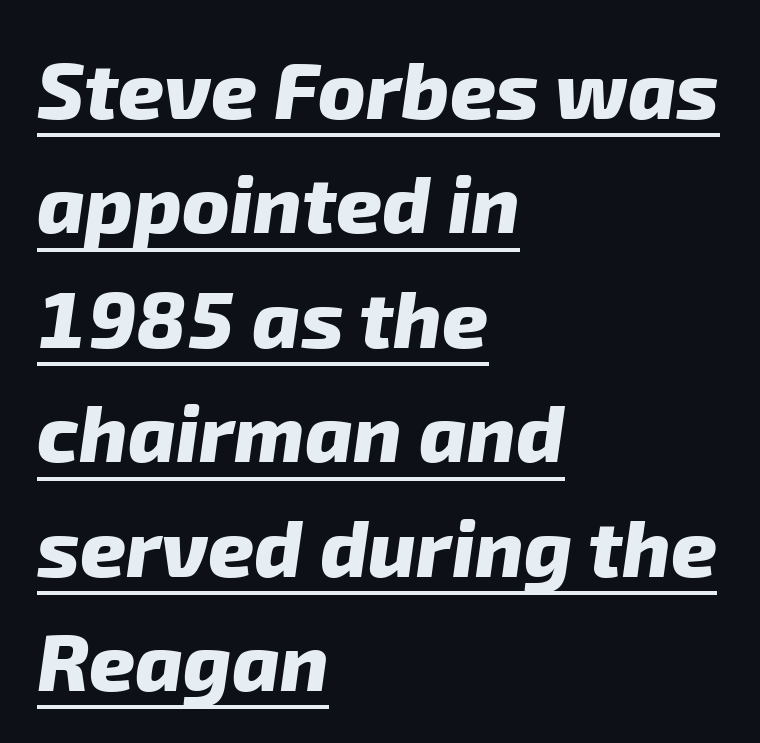
Short note: letters normally spaced. On the weight axis this lands at bold, roughly 700. These lines are set flush left with a ragged right edge. Is this a fixed-width face? No — the glyphs have proportional, varying widths. The string is rendered with underlining switched on. Leading matches the norm, producing a regular column.
